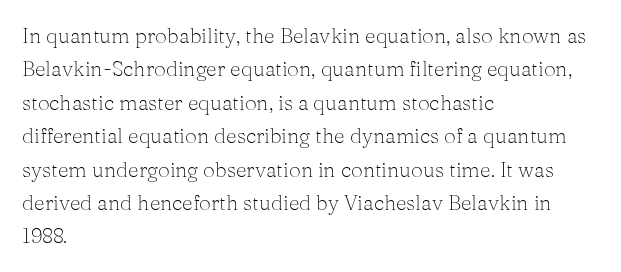
The image shows 21 px text type, upright; set left-aligned, normal line spacing (1.59x), normal letter spacing, not underlined.
